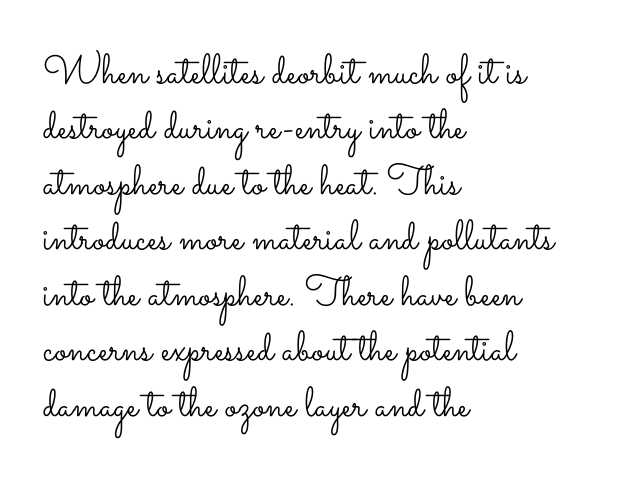
Q: Is the text bold? A: No.
Q: Is the text italic (slanted)? A: Yes.
Q: Is the text underlined? A: No.
Q: How is the paragraph aligned? A: Left-aligned.
Q: Is the spacing between letters normal or unusually wide? A: Normal.
Q: Is the spacing between lines tight, normal or loose? A: Normal.
Q: Width (condensed, normal, or wide)? A: Wide.
Q: Stroke contrast? A: Low.
Q: x-height? A: Small.
Q: Monospaced? A: No.
